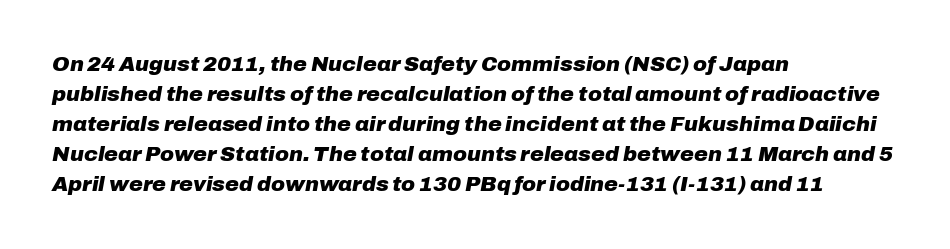
Q: Is the text bold? A: Yes.
Q: Is the text italic (slanted)? A: Yes, it leans right by about 10 degrees.
Q: Is the text underlined? A: No.
Q: How is the paragraph aligned? A: Left-aligned.
Q: Is the spacing between letters normal or unusually wide? A: Normal.
Q: Is the spacing between lines tight, normal or loose? A: Normal.
